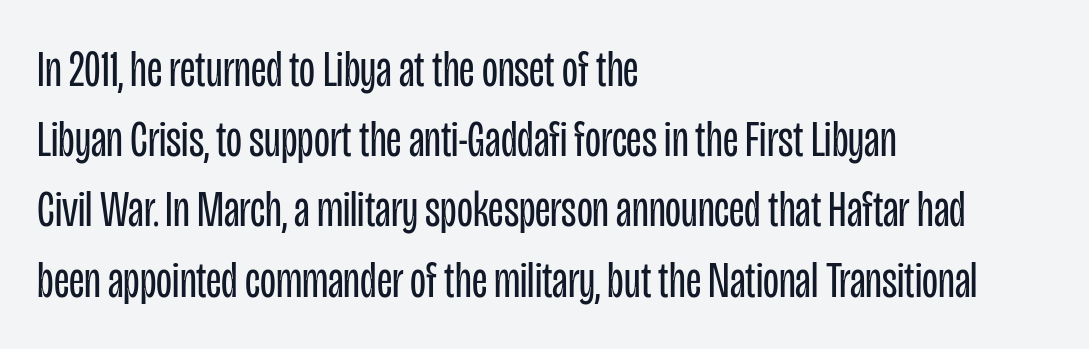
{"serif": "no", "italic": "no", "bold": "no", "weight": "regular", "width": "condensed", "stroke_contrast": "low", "x_height": "large", "monospaced": "no", "underline": "no", "align": "left", "line_spacing": "normal", "line_spacing_ratio": 1.35, "letter_spacing": "normal", "letter_spacing_em": 0.0, "glyph_px": 52}
